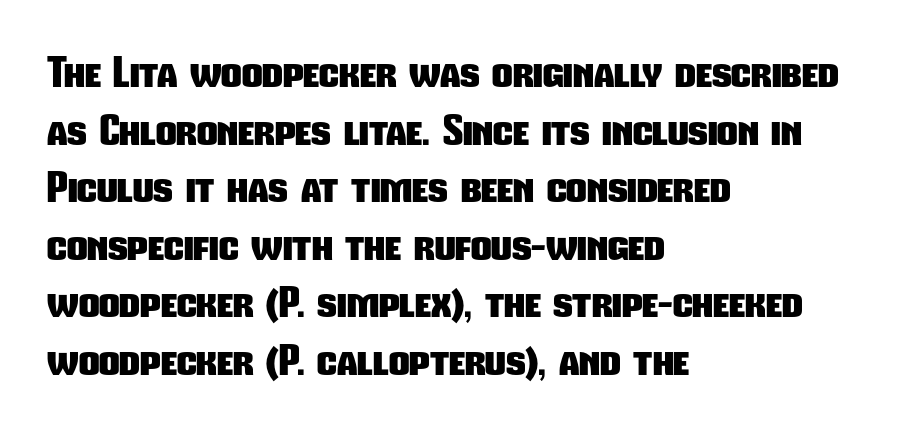
The lines in this sample share a left origin and differ only in where they stop. This rendering features lettering with no underline. In terms of letterspacing, this is plain default setting. Baseline-to-baseline distance is the conventional proportion of letter height.
